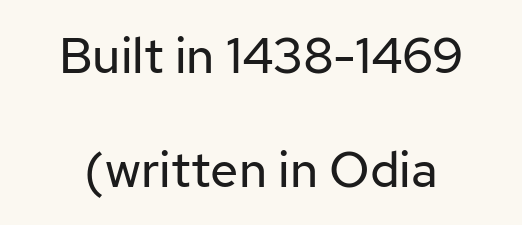
The image shows 50 px regular-weight sans-serif type, upright; set centered, loose line spacing (2.28x), normal letter spacing, not underlined; low stroke contrast and a medium x-height.
